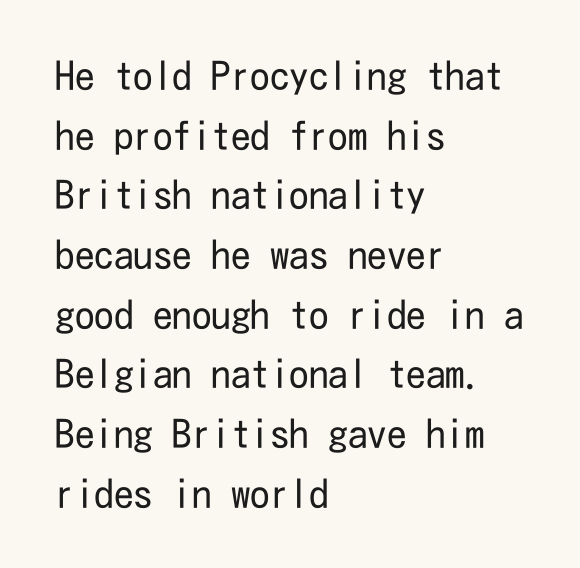
{"serif": "no", "italic": "no", "bold": "no", "weight": "regular", "width": "condensed", "stroke_contrast": "low", "x_height": "medium", "underline": "no", "align": "left", "line_spacing": "normal", "line_spacing_ratio": 1.53, "letter_spacing": "normal", "letter_spacing_em": 0.0, "glyph_px": 39}
